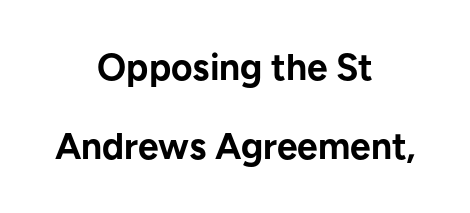
Q: Is the text bold? A: Yes.
Q: Is the text italic (slanted)? A: No, it is upright.
Q: Is the typeface a serif or a sans-serif typeface? A: Sans-serif.
Q: Is the text underlined? A: No.
Q: How is the paragraph aligned? A: Centered.
Q: Is the spacing between letters normal or unusually wide? A: Normal.
Q: Is the spacing between lines tight, normal or loose? A: Loose.
Q: Width (condensed, normal, or wide)? A: Normal.
Q: Stroke contrast? A: Low.
Q: x-height? A: Medium.
Q: Monospaced? A: No.
